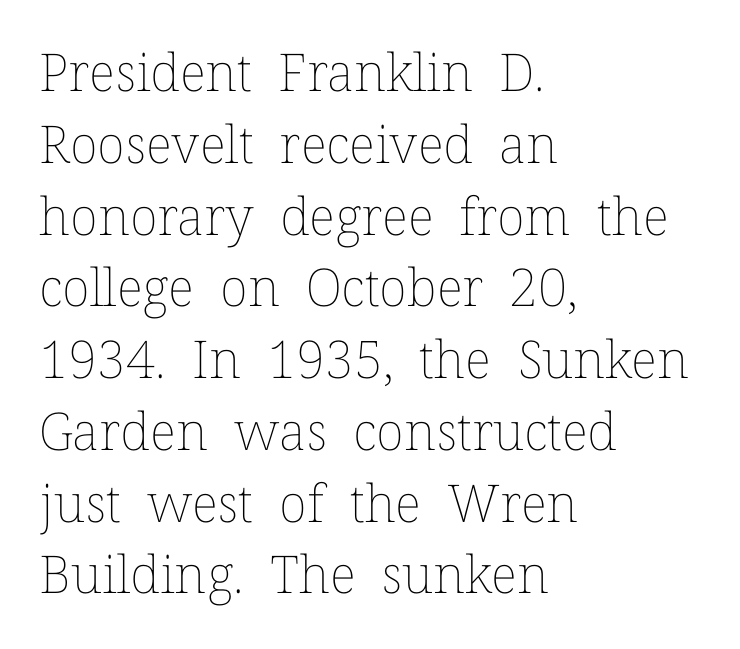
The image shows 52 px thin type, upright; set left-aligned, normal line spacing (1.38x), normal letter spacing, not underlined; low stroke contrast and a medium x-height.
